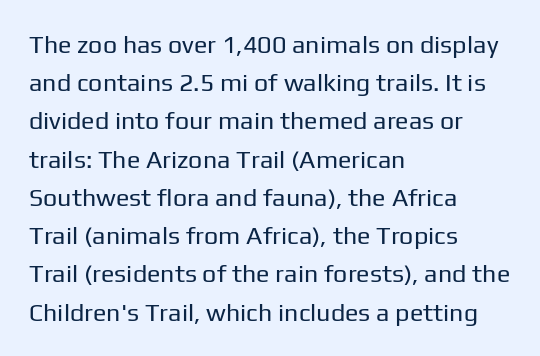
The glyphs are unaccompanied by any horizontal stroke below them. Posture: vertical. These lines keep a tight, regular rhythm from letter to letter. Interline gaps are of average width in this sample. The paragraph shown leans on its left margin.
